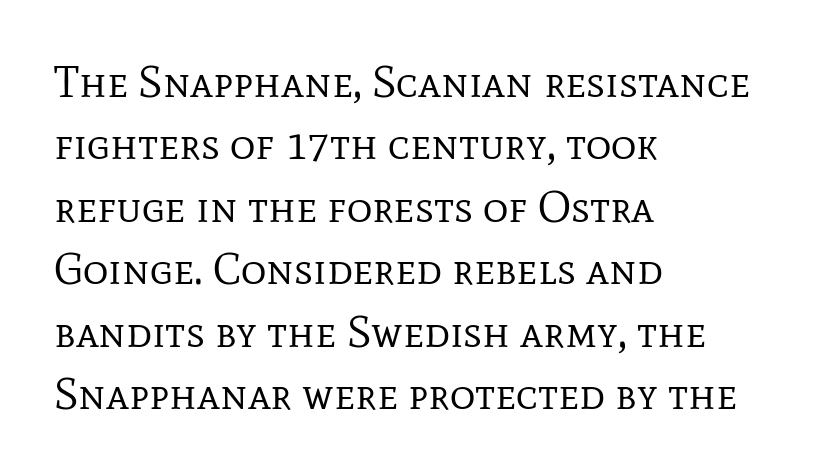
The image shows 44 px regular-weight serif type, upright; set left-aligned, normal line spacing (1.42x), normal letter spacing, not underlined; low stroke contrast and a medium x-height.
